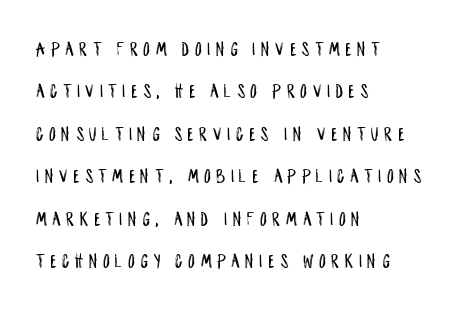
Q: Is the text italic (slanted)? A: No, it is upright.
Q: Is the text underlined? A: No.
Q: How is the paragraph aligned? A: Left-aligned.
Q: Is the spacing between letters normal or unusually wide? A: Unusually wide.
Q: Is the spacing between lines tight, normal or loose? A: Loose.
